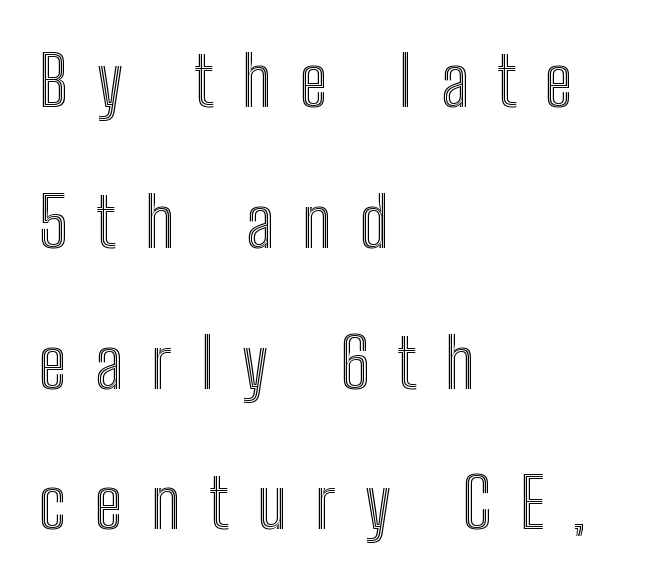
The type sits square on the baseline with zero lean. Leading: increased. Is this a fixed-width face? No — the glyphs have proportional, varying widths. Between one letter and the next there's a generous, obvious gap.
